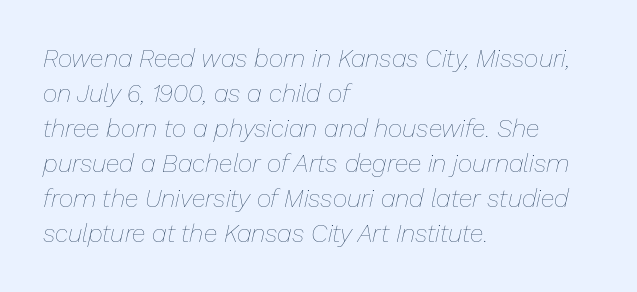
Look at the tracking — it's just the regular setting, nothing added. No letter is thick-stroked: the sample isn't bold. Yep, that's italic — everything's leaning. Descenders hang freely into open space. All the whitespace from short lines collects on the right.
